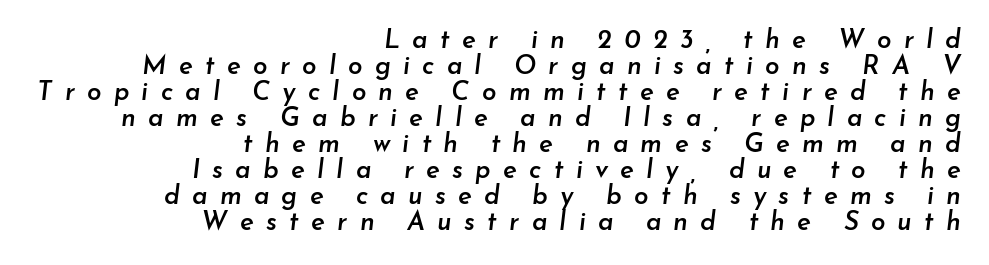
The image shows 26 px text type, italic (leaning right); set right-aligned, tight line spacing (1.0x), unusually wide letter spacing (+0.47 em), not underlined.
